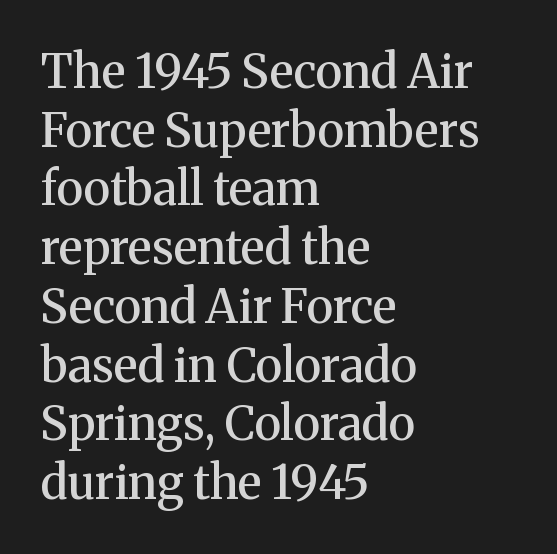
The line texture is even and compact thanks to regular tracking. Is there any slant? The stems are plumb. The typesetting leans somewhat heavy: a semibold. Clear beneath every line of the passage. Evenly set lines give the paragraph a standard silhouette.
